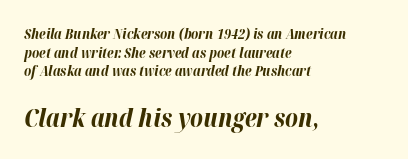
Q: Is the text bold? A: Yes.
Q: Is the text italic (slanted)? A: Yes, it leans right by about 12 degrees.
Q: Is the text underlined? A: No.
Q: How is the paragraph aligned? A: Left-aligned.
Q: Is the spacing between letters normal or unusually wide? A: Normal.
Q: Is the spacing between lines tight, normal or loose? A: Normal.
Q: Which block of text is set in a larger size, the first (top) or the second (bottom)? A: The second (bottom) one.
